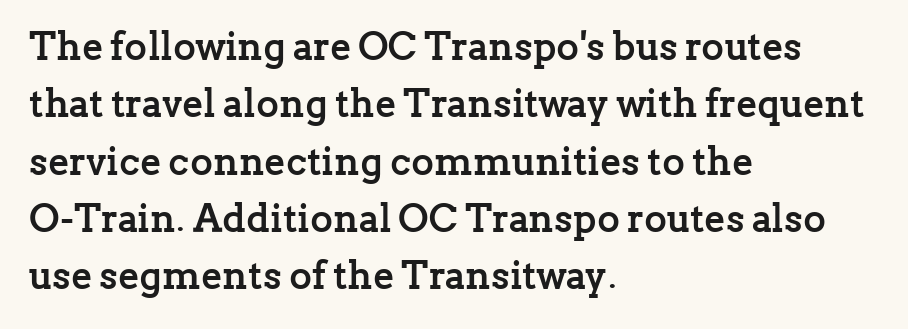
Q: Is the text bold? A: Yes.
Q: Is the text italic (slanted)? A: No, it is upright.
Q: Is the typeface a serif or a sans-serif typeface? A: Serif.
Q: Is the text underlined? A: No.
Q: How is the paragraph aligned? A: Left-aligned.
Q: Is the spacing between letters normal or unusually wide? A: Normal.
Q: Is the spacing between lines tight, normal or loose? A: Normal.
Q: Width (condensed, normal, or wide)? A: Normal.
Q: Stroke contrast? A: Low.
Q: x-height? A: Medium.
Q: Monospaced? A: No.
